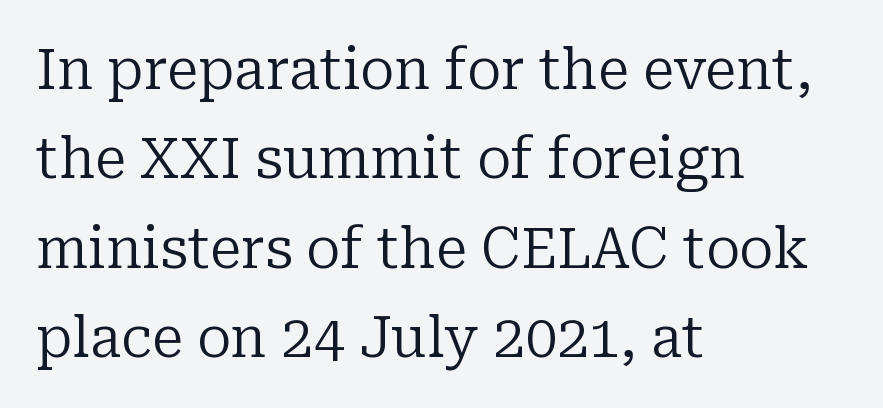
Q: Is the text bold? A: No.
Q: Is the text italic (slanted)? A: No, it is upright.
Q: Is the typeface a serif or a sans-serif typeface? A: Serif.
Q: Is the text underlined? A: No.
Q: How is the paragraph aligned? A: Left-aligned.
Q: Is the spacing between letters normal or unusually wide? A: Normal.
Q: Is the spacing between lines tight, normal or loose? A: Normal.
Q: Width (condensed, normal, or wide)? A: Normal.
Q: Stroke contrast? A: Low.
Q: x-height? A: Medium.
Q: Monospaced? A: No.
